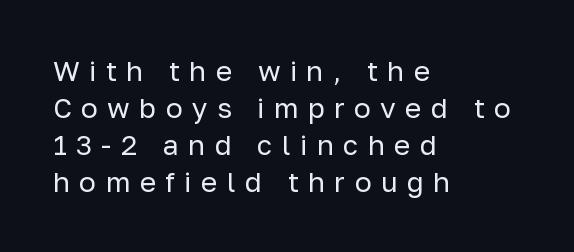
{"serif": "no", "italic": "no", "bold": "no", "weight": "regular", "width": "normal", "stroke_contrast": "low", "x_height": "medium", "monospaced": "no", "underline": "no", "align": "left", "line_spacing": "normal", "line_spacing_ratio": 1.32, "letter_spacing": "wide", "letter_spacing_em": 0.33, "glyph_px": 28}
